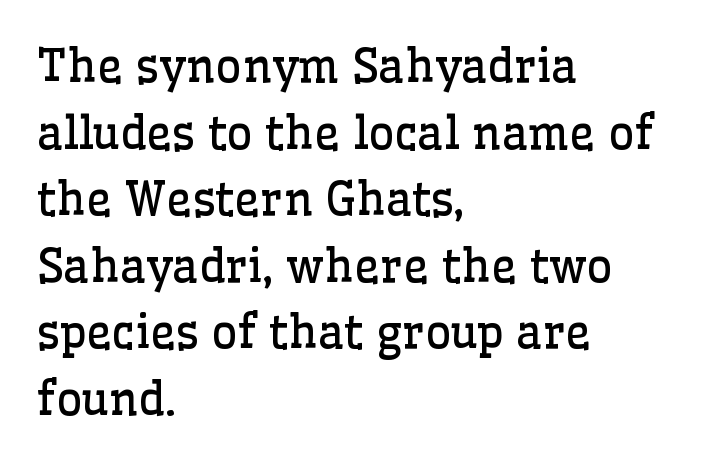
Q: Is the text bold? A: No.
Q: Is the text italic (slanted)? A: No, it is upright.
Q: Is the typeface a serif or a sans-serif typeface? A: Serif.
Q: Is the text underlined? A: No.
Q: How is the paragraph aligned? A: Left-aligned.
Q: Is the spacing between letters normal or unusually wide? A: Normal.
Q: Is the spacing between lines tight, normal or loose? A: Normal.
Q: Width (condensed, normal, or wide)? A: Normal.
Q: Stroke contrast? A: Low.
Q: x-height? A: Medium.
Q: Monospaced? A: No.
